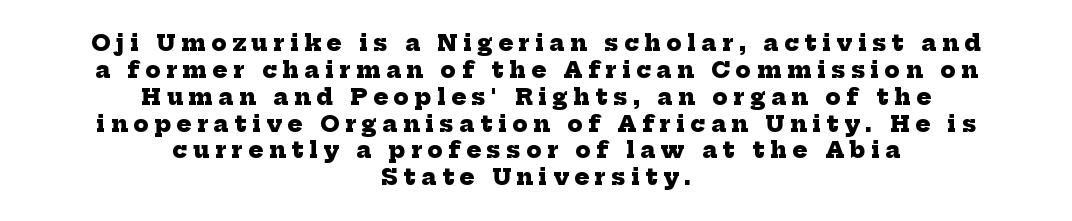
{"bold": "yes", "underline": "no", "align": "center", "line_spacing_ratio": 1.22, "letter_spacing": "wide", "letter_spacing_em": 0.26, "glyph_px": 22}
